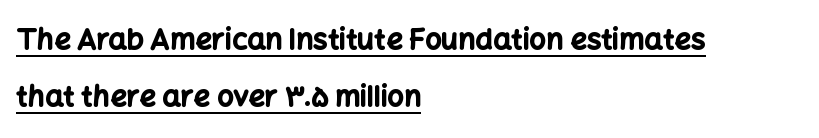
{"serif": "no", "italic": "no", "bold": "yes", "weight": "bold", "width": "normal", "stroke_contrast": "low", "x_height": "medium", "monospaced": "no", "underline": "yes", "align": "left", "line_spacing": "loose", "line_spacing_ratio": 1.96, "letter_spacing": "normal", "letter_spacing_em": 0.0, "glyph_px": 29}
